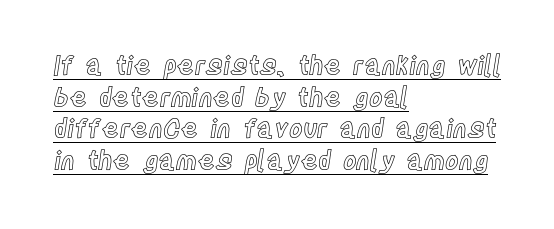
{"underline": "yes", "align": "left", "line_spacing_ratio": 1.22, "letter_spacing": "normal", "letter_spacing_em": 0.0, "glyph_px": 26}
